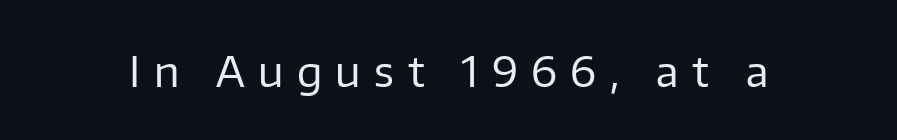
The image shows 42 px regular-weight sans-serif type, upright; set unusually wide letter spacing (+0.32 em), not underlined; low stroke contrast and a medium x-height.
